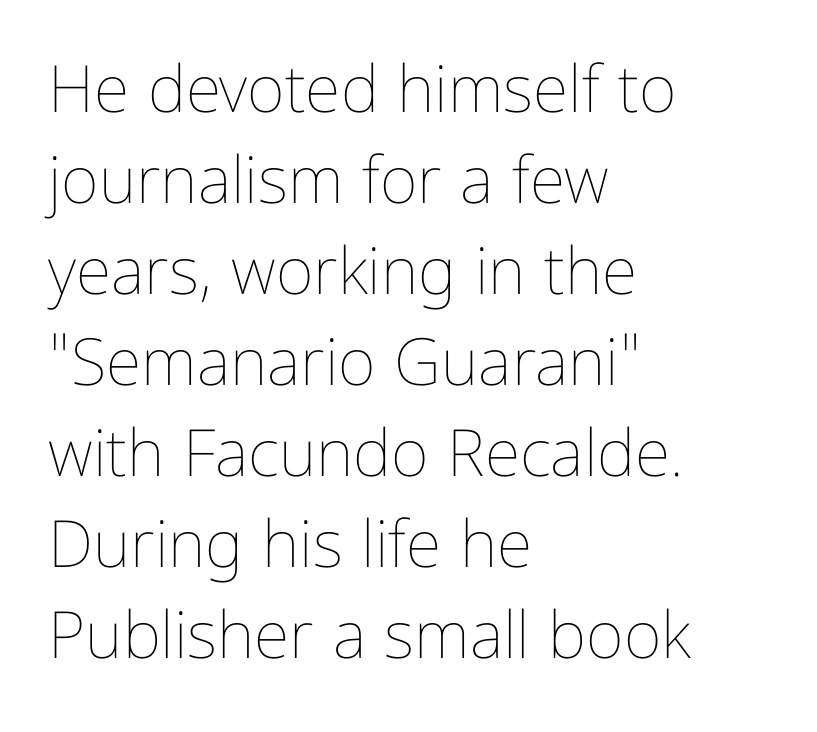
The image shows 65 px thin, condensed type, upright; set left-aligned, normal line spacing (1.4x), normal letter spacing, not underlined; low stroke contrast and a medium x-height.
